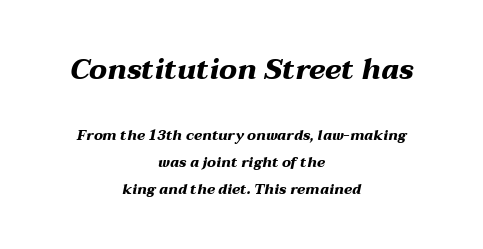
Q: Is the text bold? A: Yes.
Q: Is the text italic (slanted)? A: Yes, it leans right by about 12 degrees.
Q: Is the text underlined? A: No.
Q: How is the paragraph aligned? A: Centered.
Q: Is the spacing between letters normal or unusually wide? A: Normal.
Q: Is the spacing between lines tight, normal or loose? A: Loose.
Q: Which block of text is set in a larger size, the first (top) or the second (bottom)? A: The first (top) one.
Q: Width (condensed, normal, or wide)? A: Wide.
Q: Stroke contrast? A: Medium.
Q: x-height? A: Medium.
Q: Monospaced? A: No.
